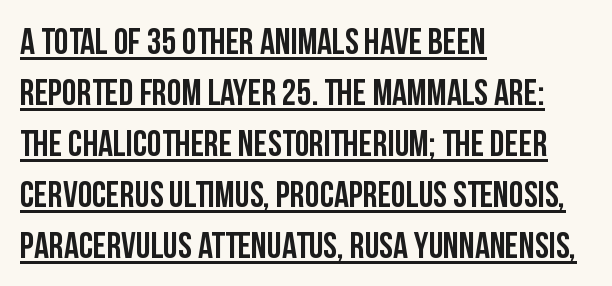
The image shows 37 px semibold, condensed sans-serif type, upright; set left-aligned, normal line spacing (1.38x), normal letter spacing, underlined; low stroke contrast and a large x-height.
